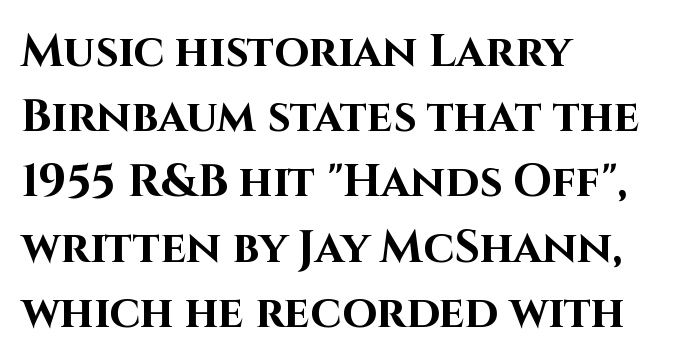
{"serif": "no", "italic": "no", "bold": "yes", "weight": "bold", "width": "normal", "stroke_contrast": "high", "x_height": "large", "monospaced": "no", "underline": "no", "align": "left", "line_spacing": "normal", "line_spacing_ratio": 1.45, "letter_spacing": "normal", "letter_spacing_em": 0.0, "glyph_px": 45}
